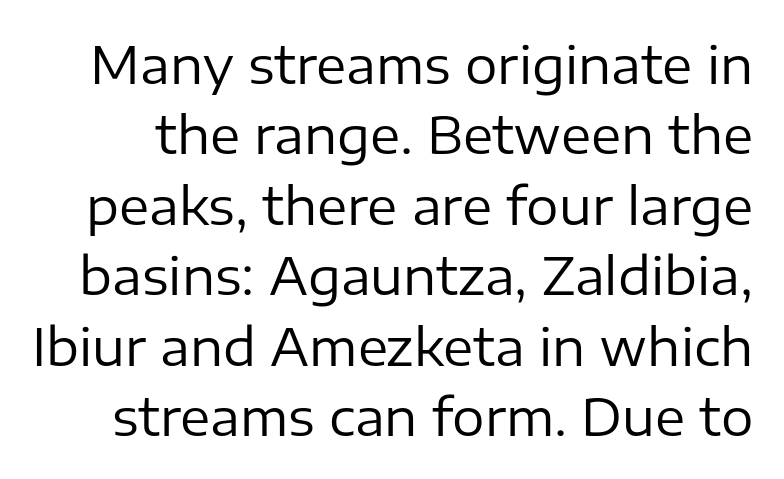
The image shows 51 px regular-weight sans-serif type, upright; set normal line spacing (1.38x), normal letter spacing, not underlined; low stroke contrast and a medium x-height.
